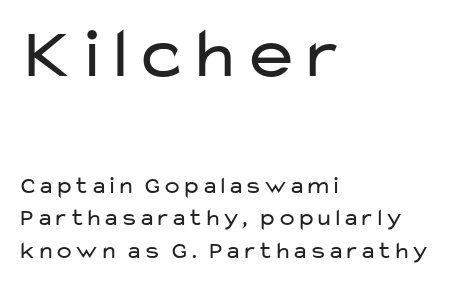
The image shows 72 px regular-weight, wide sans-serif type, upright; set left-aligned, normal line spacing (1.35x), normal letter spacing, not underlined; the first (top) block is 3.0x larger; low stroke contrast and a medium x-height.
